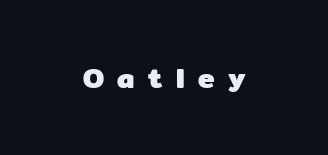
Q: Is the text bold? A: Yes.
Q: Is the text italic (slanted)? A: No, it is upright.
Q: Is the typeface a serif or a sans-serif typeface? A: Sans-serif.
Q: Is the text underlined? A: No.
Q: How is the paragraph aligned? A: Centered.
Q: Is the spacing between letters normal or unusually wide? A: Unusually wide.
Q: Width (condensed, normal, or wide)? A: Normal.
Q: Stroke contrast? A: Low.
Q: x-height? A: Medium.
Q: Monospaced? A: No.
